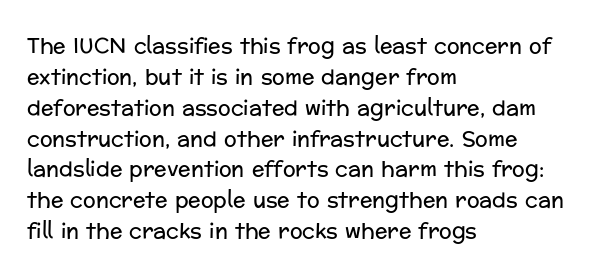
{"italic": "no", "bold": "no", "underline": "no", "align": "left", "line_spacing": "normal", "line_spacing_ratio": 1.47, "letter_spacing": "normal", "letter_spacing_em": 0.0, "glyph_px": 21}
